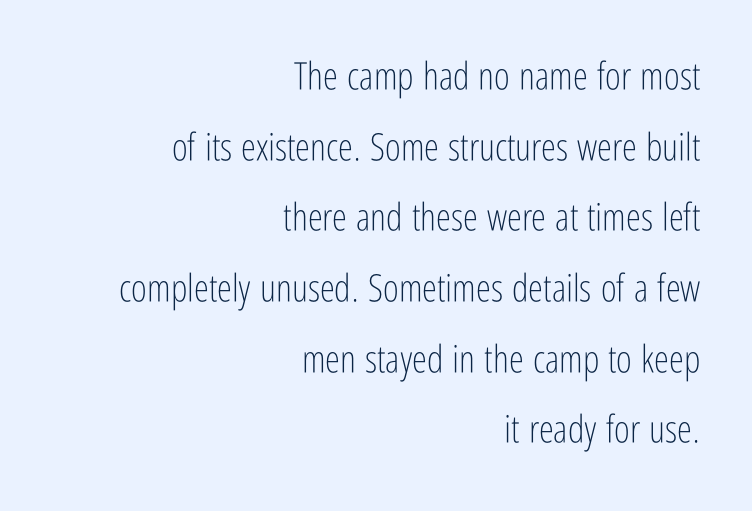
If you drew a ruler down the right edge, every line would touch it. Underline: absent. Notice how the stems are strictly vertical — no italics here. Observe the absence of serifs on each vertical stroke in this sample. Counters stay open thanks to moderate or lighter strokes.
